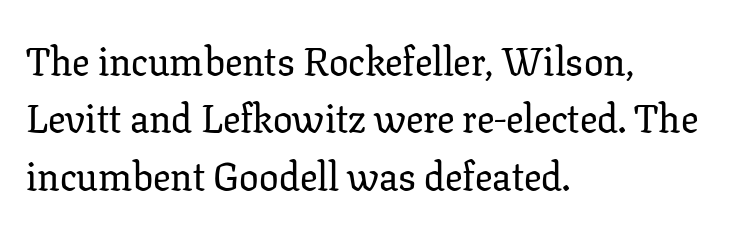
Just letters on the line, the space beneath them empty. The text was rendered using a seriffed face with decorative stroke endings. Rows of type keep a routine distance in the vertical direction. A classic flush-left, rag-right setting is used for this passage.
